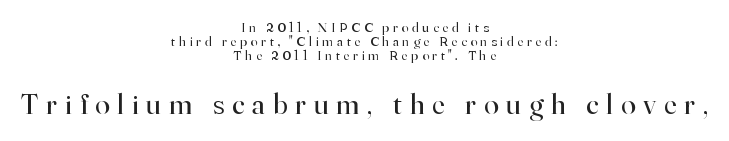
The image shows 30 px regular-weight serif type, upright; set centered, tight line spacing (1.01x), unusually wide letter spacing (+0.26 em), not underlined; the second (bottom) block is 2.14x larger; high stroke contrast and a small x-height.
